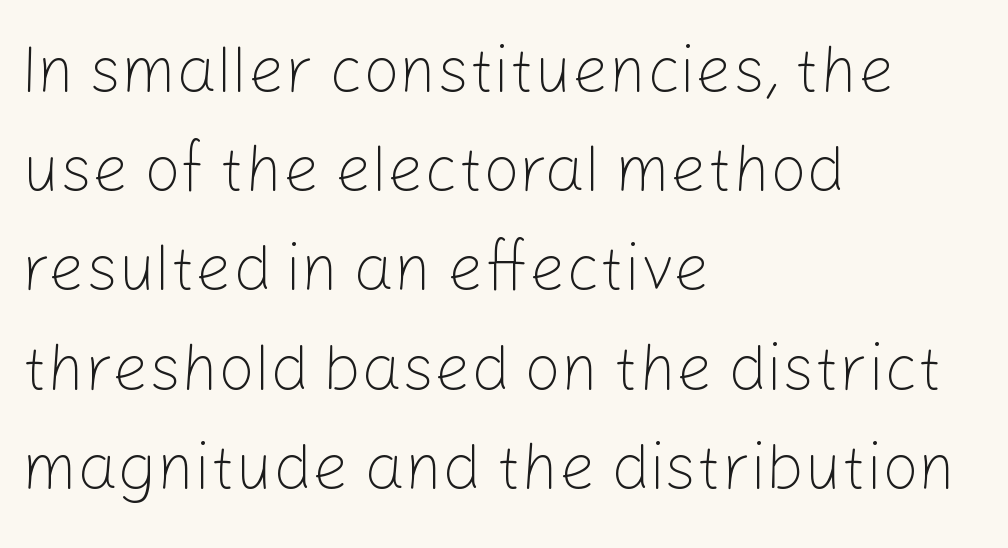
Q: Is the text bold? A: No.
Q: Is the text italic (slanted)? A: No, it is upright.
Q: Is the typeface a serif or a sans-serif typeface? A: Sans-serif.
Q: Is the text underlined? A: No.
Q: How is the paragraph aligned? A: Left-aligned.
Q: Is the spacing between letters normal or unusually wide? A: Normal.
Q: Is the spacing between lines tight, normal or loose? A: Normal.
Q: Width (condensed, normal, or wide)? A: Normal.
Q: Stroke contrast? A: Low.
Q: x-height? A: Medium.
Q: Monospaced? A: No.
